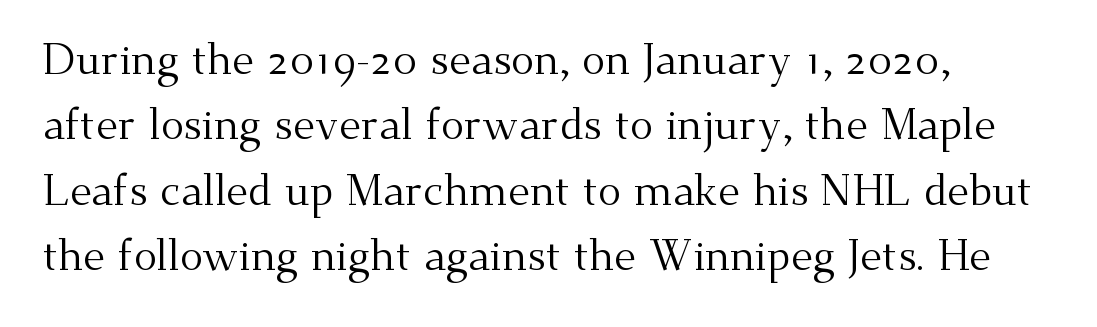
Looks like regular typesetting: each glyph gets only the width it needs. The gap between lines stays unmarked. Little horizontal feet cap the strokes, marking this as serif type. The paragraph shown leans on its left margin. Weight: not bold — regular or lighter.
